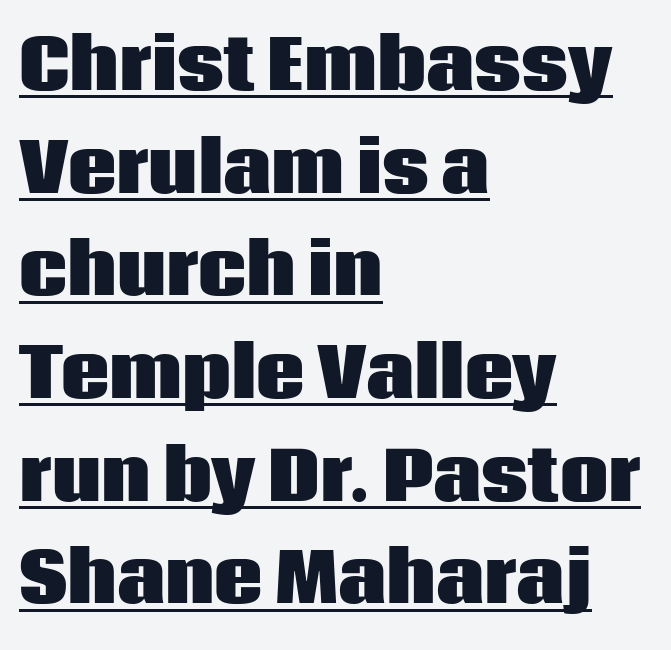
{"serif": "no", "italic": "no", "bold": "yes", "weight": "heavy", "width": "normal", "stroke_contrast": "low", "x_height": "large", "monospaced": "no", "underline": "yes", "align": "left", "line_spacing": "normal", "line_spacing_ratio": 1.51, "letter_spacing": "normal", "letter_spacing_em": 0.0, "glyph_px": 68}
